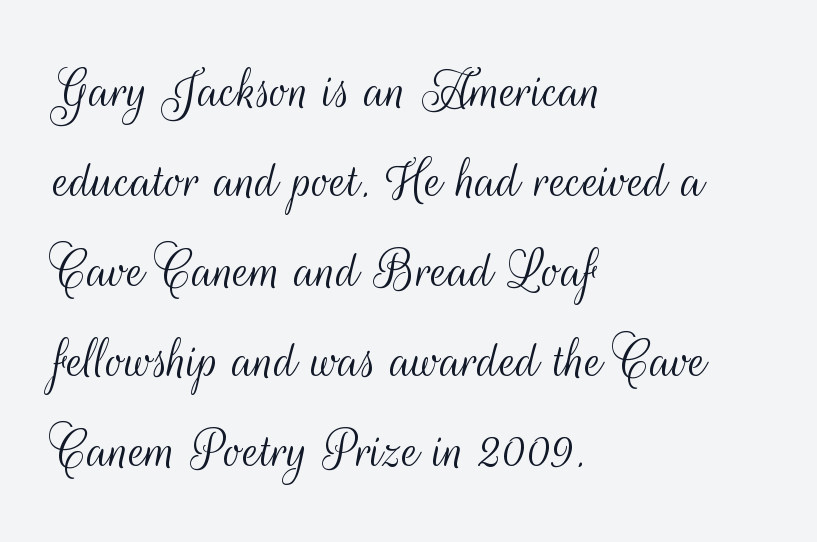
{"serif": "no", "bold": "no", "weight": "light", "width": "condensed", "stroke_contrast": "medium", "x_height": "small", "monospaced": "no", "underline": "no", "align": "left", "line_spacing": "normal", "line_spacing_ratio": 1.5, "letter_spacing": "normal", "letter_spacing_em": 0.0, "glyph_px": 60}
